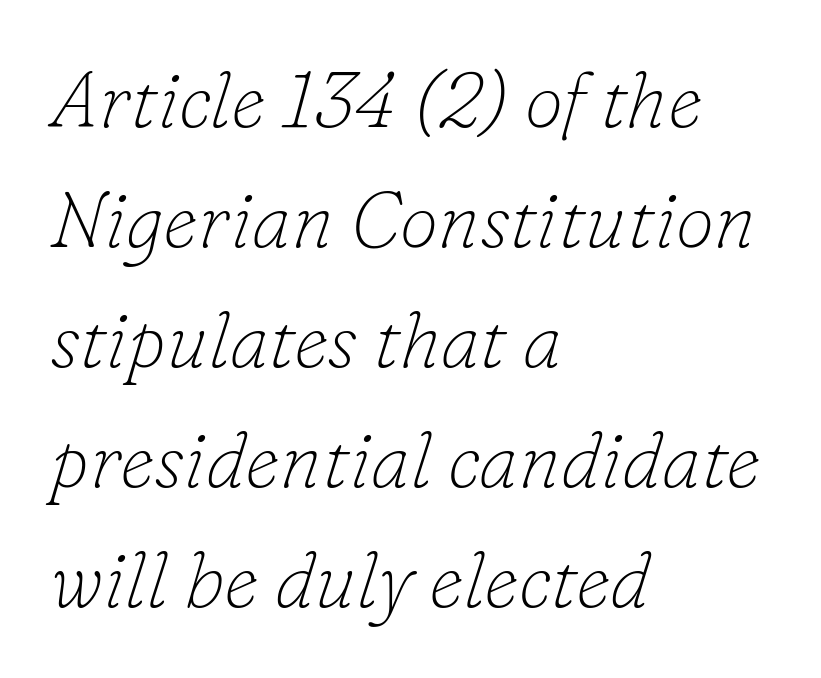
Just letters on the line, the space beneath them empty. The rendering uses natural spacing where letterforms have individual widths. What kind of face is this? One with serifs. Ink coverage per letter is moderate at most.
